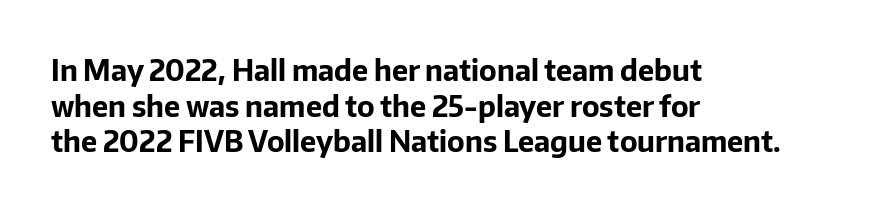
The image shows 29 px bold sans-serif type, upright; set left-aligned, line spacing 1.23x, normal letter spacing, not underlined; low stroke contrast and a medium x-height.
